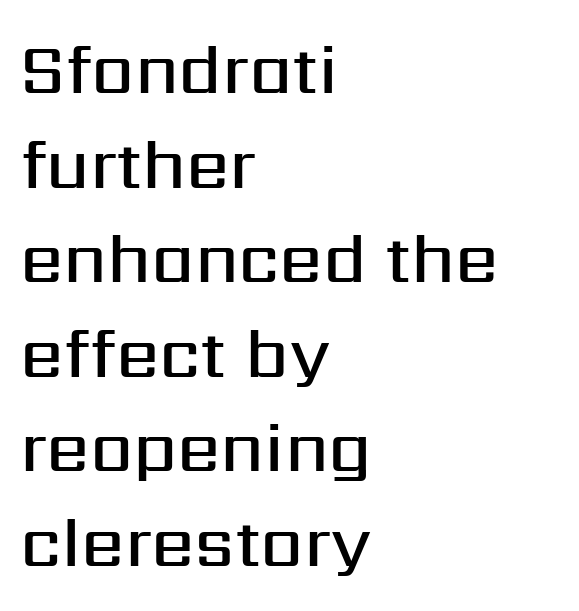
Typeset ragged right — the left edge is the straight one. Letters rest on an invisible, unmarked baseline. The letters stand straight up with perfectly vertical stems. Looks like regular typesetting: each glyph gets only the width it needs. You could call the tracking neutral — neither tight nor loose.
